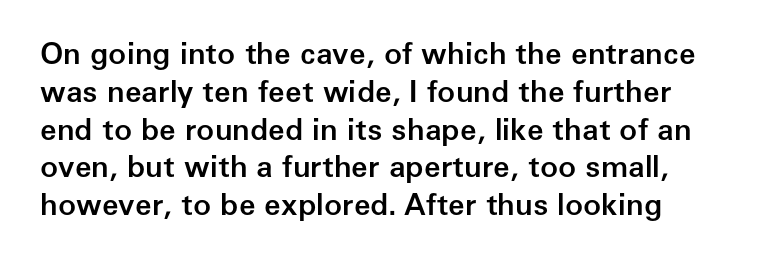
{"serif": "no", "italic": "no", "bold": "semi", "weight": "semibold", "width": "normal", "stroke_contrast": "low", "x_height": "medium", "monospaced": "no", "underline": "no", "line_spacing": "normal", "line_spacing_ratio": 1.26, "letter_spacing": "normal", "letter_spacing_em": 0.0, "glyph_px": 30}
